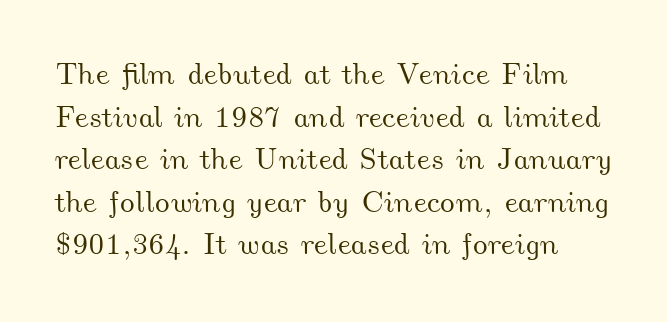
Between one letter and the next there's only the usual sliver of space. Line spacing here is normal. Descenders hang freely into open space. The passage shown is typed in a proportional face where columns would drift.
